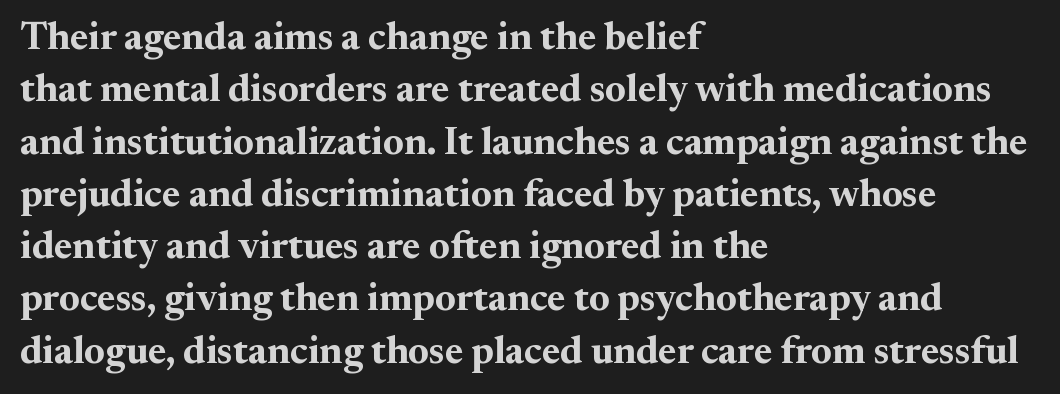
The image shows 39 px bold serif type, upright; set left-aligned, normal line spacing (1.34x), normal letter spacing, not underlined; medium stroke contrast and a small x-height.
